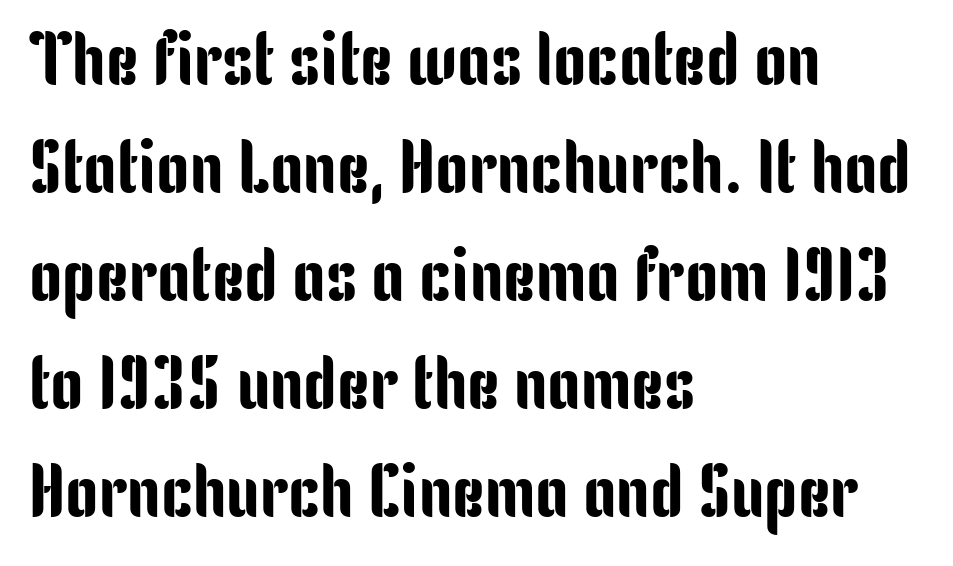
Q: Is the text italic (slanted)? A: No, it is upright.
Q: Is the typeface a serif or a sans-serif typeface? A: Sans-serif.
Q: Is the text underlined? A: No.
Q: How is the paragraph aligned? A: Left-aligned.
Q: Is the spacing between letters normal or unusually wide? A: Normal.
Q: Is the spacing between lines tight, normal or loose? A: Normal.
Q: Width (condensed, normal, or wide)? A: Condensed.
Q: Stroke contrast? A: Low.
Q: x-height? A: Medium.
Q: Monospaced? A: No.
